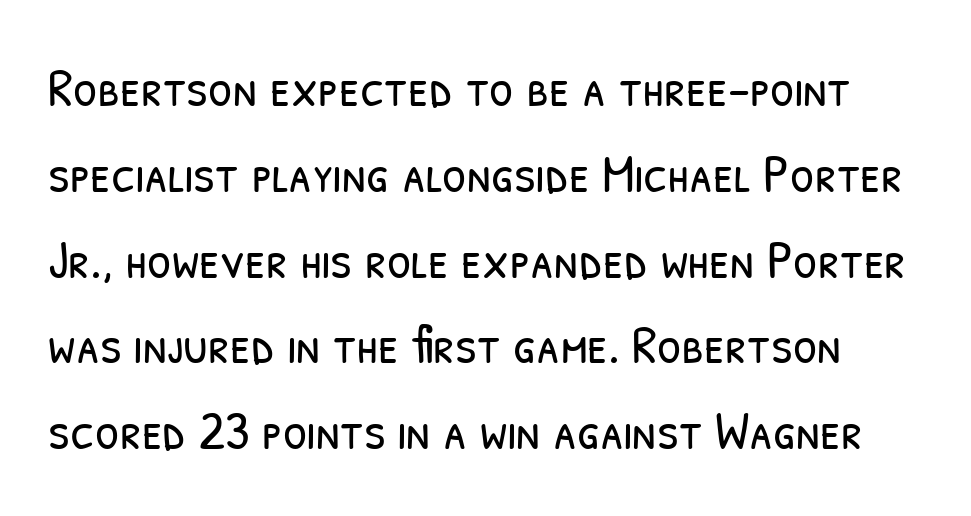
Quick note: interline space is typical. The space directly below the letters is spotless. Glyph-to-glyph distance matches everyday printed text. This reads as an unemphasized weight, regular at the heaviest. Character widths vary here, with narrow letters taking less room than wide ones.
